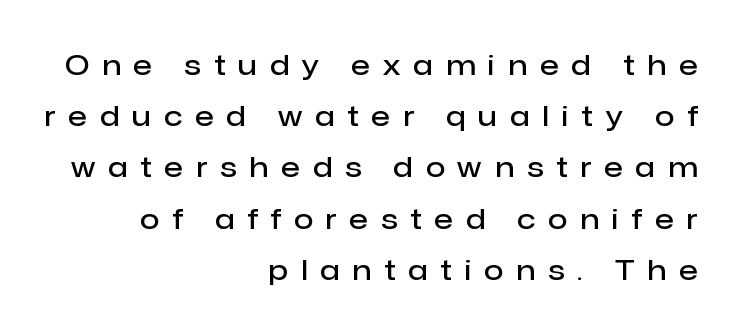
Every character sits straight up, as roman type does. Is this a fixed-width face? No — the glyphs have proportional, varying widths. Check where the strokes stop: nothing finishes them off — pure sans. Look at the stroke-to-counter ratio: somewhat heavy, a semibold.
